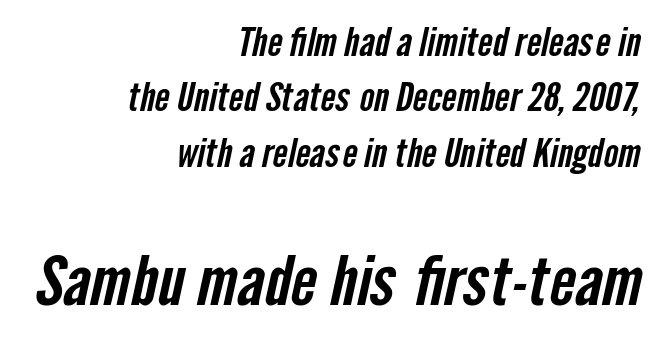
Spacing verdict: proportional, widths tailored to each character. Inter-character spacing is left at the font's built-in metrics. Grotesque or geometric, the face here clearly has no serifs. The vertical gap from one line to the next is medium. Compared with a flush-left layout, this one pins lines to the opposite, right side.
